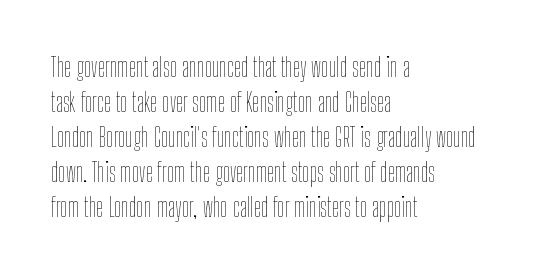
How are the letters spaced? Ordinarily, with no added tracking. Has an underline been added? It has not. Honestly, the row spacing looks completely unremarkable. The font is comparable to plain body text, perhaps lighter. Visually the block forms a straight wall on the left and a jagged coastline on the right.
